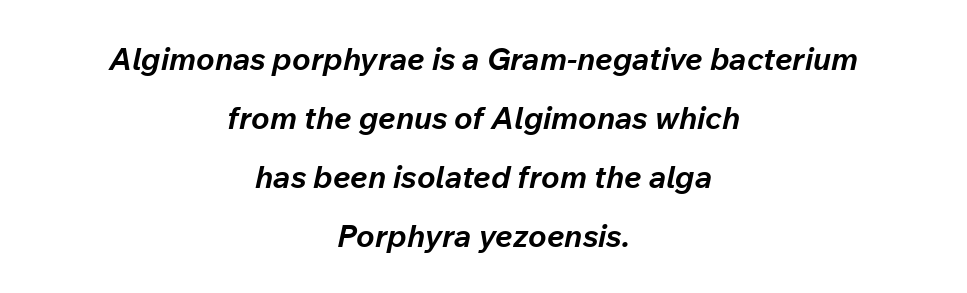
The image shows 31 px bold type, italic (leaning right); set centered, loose line spacing (1.9x), normal letter spacing, not underlined; low stroke contrast and a medium x-height.
